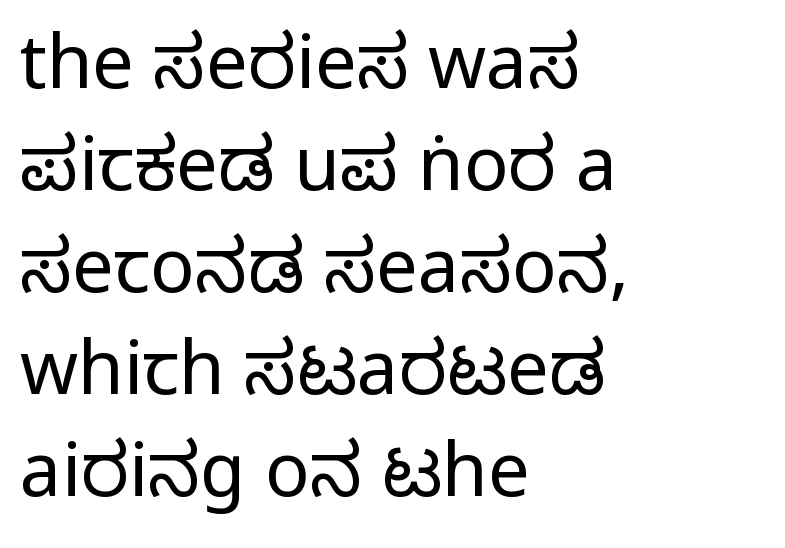
Q: Is the text italic (slanted)? A: No, it is upright.
Q: Is the typeface a serif or a sans-serif typeface? A: Sans-serif.
Q: Is the text underlined? A: No.
Q: How is the paragraph aligned? A: Left-aligned.
Q: Is the spacing between letters normal or unusually wide? A: Normal.
Q: Is the spacing between lines tight, normal or loose? A: Normal.
Q: Width (condensed, normal, or wide)? A: Condensed.
Q: Stroke contrast? A: Medium.
Q: Monospaced? A: No.
